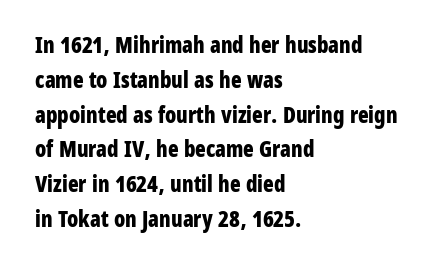
Q: Is the text bold? A: Yes.
Q: Is the text italic (slanted)? A: No, it is upright.
Q: Is the text underlined? A: No.
Q: How is the paragraph aligned? A: Left-aligned.
Q: Is the spacing between letters normal or unusually wide? A: Normal.
Q: Is the spacing between lines tight, normal or loose? A: Normal.
